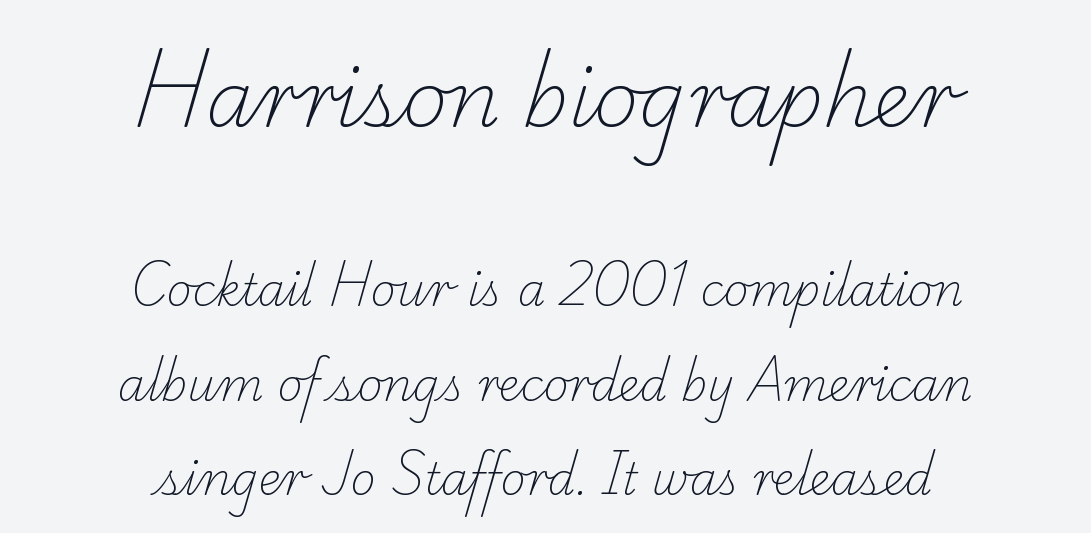
The image shows 77 px light serif type; set centered, loose line spacing (2.14x), normal letter spacing, not underlined; the first (top) block is 1.75x larger; low stroke contrast and a small x-height.
